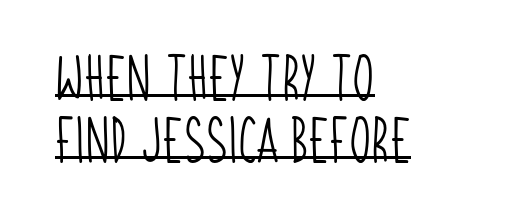
{"serif": "no", "bold": "no", "weight": "light", "width": "condensed", "stroke_contrast": "low", "x_height": "large", "monospaced": "no", "underline": "yes", "align": "left", "line_spacing": "normal", "line_spacing_ratio": 1.38, "letter_spacing": "normal", "letter_spacing_em": 0.0, "glyph_px": 45}
